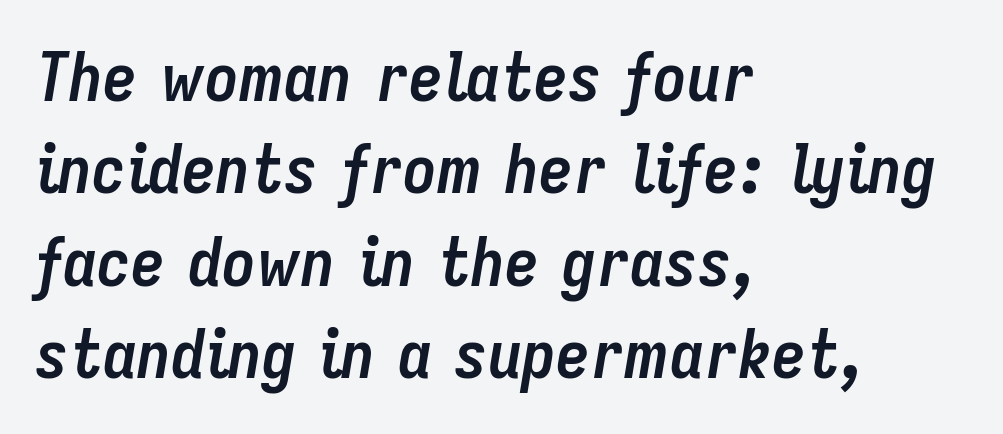
Q: Is the text bold? A: Yes.
Q: Is the text italic (slanted)? A: Yes, it leans right by about 9 degrees.
Q: Is the text underlined? A: No.
Q: How is the paragraph aligned? A: Left-aligned.
Q: Is the spacing between letters normal or unusually wide? A: Normal.
Q: Is the spacing between lines tight, normal or loose? A: Normal.
Q: Width (condensed, normal, or wide)? A: Condensed.
Q: Stroke contrast? A: Low.
Q: x-height? A: Medium.
Q: Monospaced? A: No.
